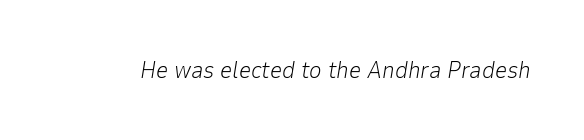
Q: Is the text bold? A: No.
Q: Is the text italic (slanted)? A: Yes, it leans right by about 9 degrees.
Q: Is the text underlined? A: No.
Q: Is the spacing between letters normal or unusually wide? A: Normal.
